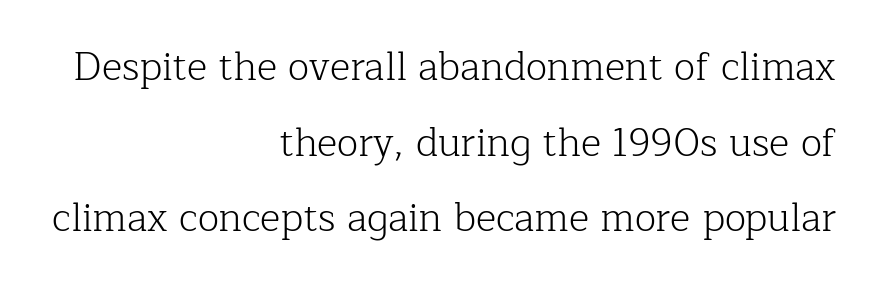
The image shows 39 px light serif type, upright; set right-aligned, loose line spacing (1.94x), normal letter spacing, not underlined; low stroke contrast and a medium x-height.
